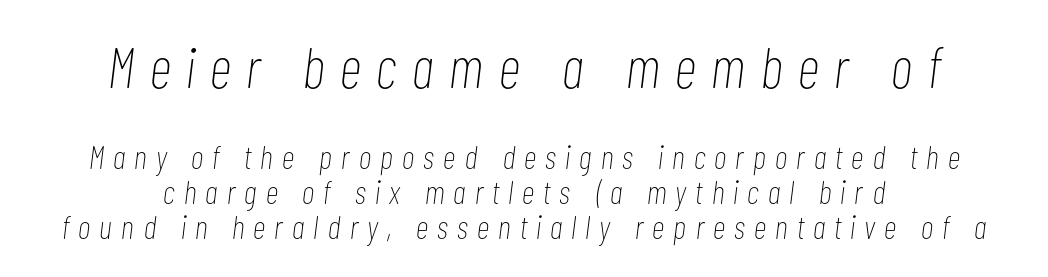
Q: Is the text bold? A: No.
Q: Is the text italic (slanted)? A: Yes, it leans right by about 7 degrees.
Q: Is the text underlined? A: No.
Q: How is the paragraph aligned? A: Centered.
Q: Is the spacing between letters normal or unusually wide? A: Unusually wide.
Q: Is the spacing between lines tight, normal or loose? A: Tight.
Q: Which block of text is set in a larger size, the first (top) or the second (bottom)? A: The first (top) one.
Q: Width (condensed, normal, or wide)? A: Condensed.
Q: Stroke contrast? A: Low.
Q: x-height? A: Medium.
Q: Monospaced? A: No.
